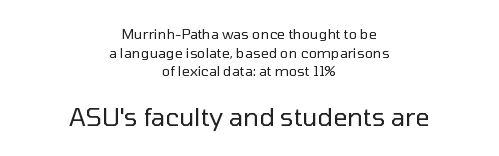
Q: Is the text bold? A: No.
Q: Is the text italic (slanted)? A: No, it is upright.
Q: Is the text underlined? A: No.
Q: How is the paragraph aligned? A: Centered.
Q: Is the spacing between letters normal or unusually wide? A: Normal.
Q: Is the spacing between lines tight, normal or loose? A: Normal.
Q: Which block of text is set in a larger size, the first (top) or the second (bottom)? A: The second (bottom) one.
